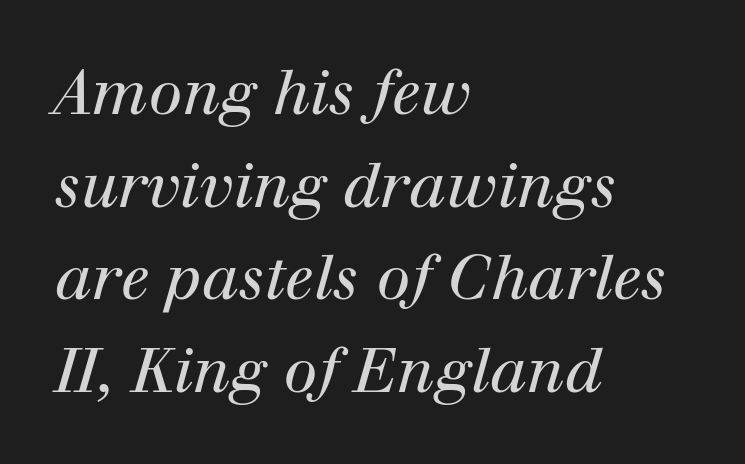
The image shows 61 px regular-weight serif type, italic (leaning right); set left-aligned, normal line spacing (1.52x), normal letter spacing, not underlined; high stroke contrast and a medium x-height.
